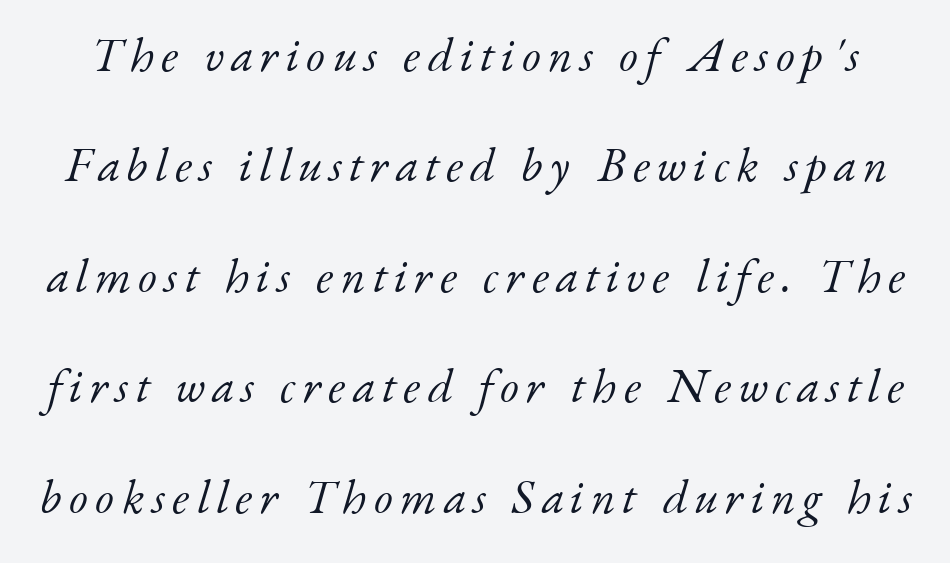
The type family on display is of the serif kind. Baseline-to-baseline distance is far greater than the letter height. Proportional: the letters do not fall into vertical columns. Honestly, there is no underline to notice here at all.
